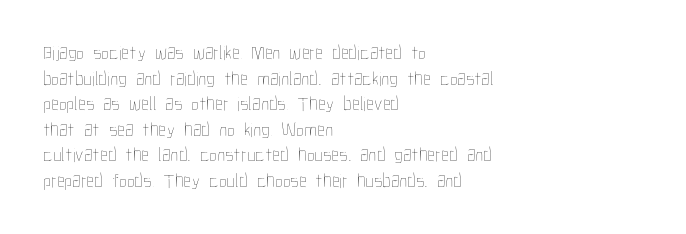
The image shows 20 px text type, upright; set left-aligned, normal line spacing (1.28x), normal letter spacing, not underlined.
